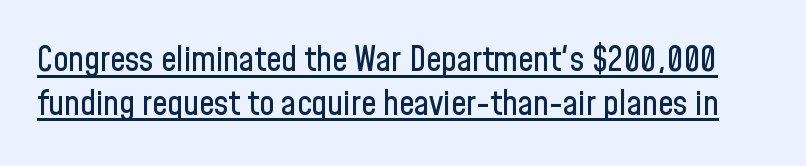
{"serif": "no", "italic": "no", "width": "condensed", "stroke_contrast": "low", "x_height": "medium", "monospaced": "no", "underline": "yes", "line_spacing": "normal", "line_spacing_ratio": 1.28, "letter_spacing": "normal", "letter_spacing_em": 0.0, "glyph_px": 34}
